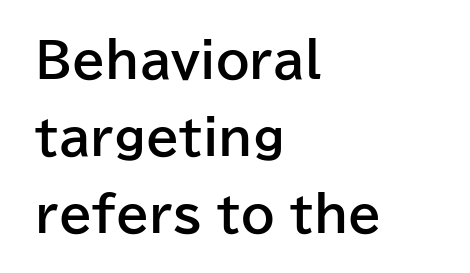
Q: Is the text bold? A: Yes.
Q: Is the text italic (slanted)? A: No, it is upright.
Q: Is the typeface a serif or a sans-serif typeface? A: Sans-serif.
Q: Is the text underlined? A: No.
Q: How is the paragraph aligned? A: Left-aligned.
Q: Is the spacing between letters normal or unusually wide? A: Normal.
Q: Is the spacing between lines tight, normal or loose? A: Normal.
Q: Width (condensed, normal, or wide)? A: Normal.
Q: Stroke contrast? A: Low.
Q: x-height? A: Medium.
Q: Monospaced? A: No.
